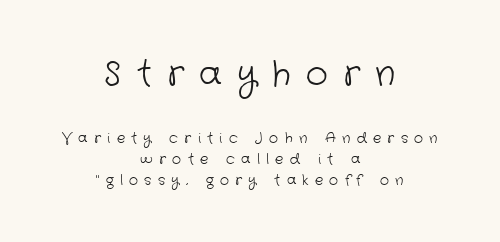
The image shows 34 px light sans-serif type; set centered, normal line spacing (1.5x), unusually wide letter spacing (+0.45 em), not underlined; the first (top) block is 2.43x larger; low stroke contrast and a medium x-height.
